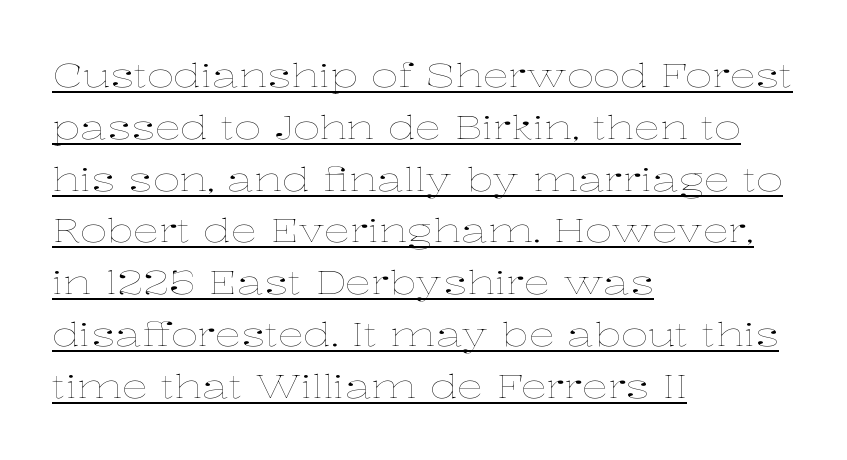
The image shows 33 px thin, wide type, upright; set left-aligned, normal line spacing (1.57x), normal letter spacing, underlined; low stroke contrast and a medium x-height.
